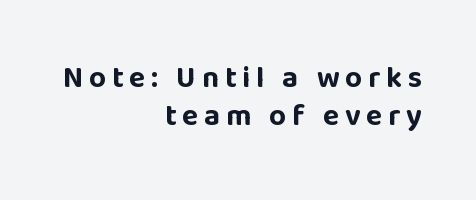
Q: Is the text bold? A: Yes.
Q: Is the text italic (slanted)? A: No, it is upright.
Q: Is the typeface a serif or a sans-serif typeface? A: Sans-serif.
Q: Is the text underlined? A: No.
Q: How is the paragraph aligned? A: Right-aligned.
Q: Is the spacing between lines tight, normal or loose? A: Normal.
Q: Width (condensed, normal, or wide)? A: Normal.
Q: Stroke contrast? A: Low.
Q: x-height? A: Large.
Q: Monospaced? A: No.
